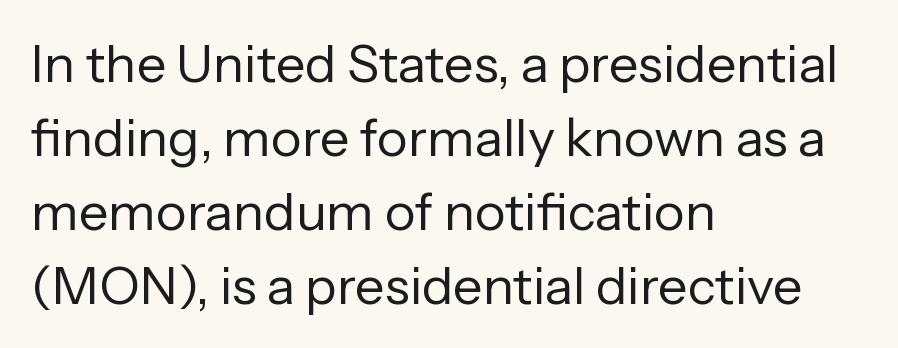
Q: Is the text bold? A: No.
Q: Is the text italic (slanted)? A: No, it is upright.
Q: Is the typeface a serif or a sans-serif typeface? A: Sans-serif.
Q: Is the text underlined? A: No.
Q: How is the paragraph aligned? A: Left-aligned.
Q: Is the spacing between letters normal or unusually wide? A: Normal.
Q: Is the spacing between lines tight, normal or loose? A: Normal.
Q: Width (condensed, normal, or wide)? A: Normal.
Q: Stroke contrast? A: Low.
Q: x-height? A: Medium.
Q: Monospaced? A: No.
